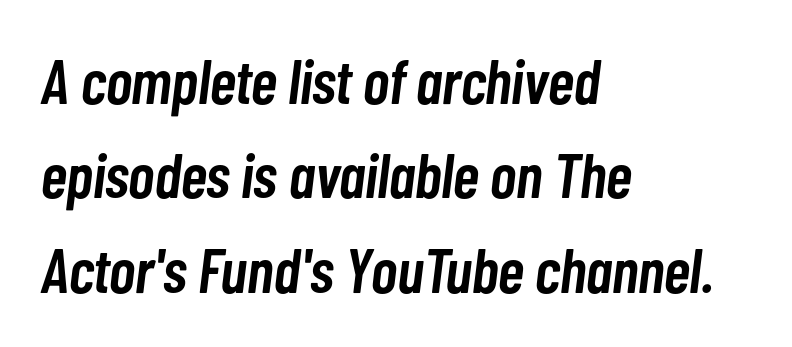
Nobody touched the tracking dial on this one. Character widths vary here, with narrow letters taking less room than wide ones. Letters rest on an invisible, unmarked baseline. The rendering uses a moderate line-height, typical for paragraphs. Characters are canted at an angle relative to the baseline's perpendicular.
